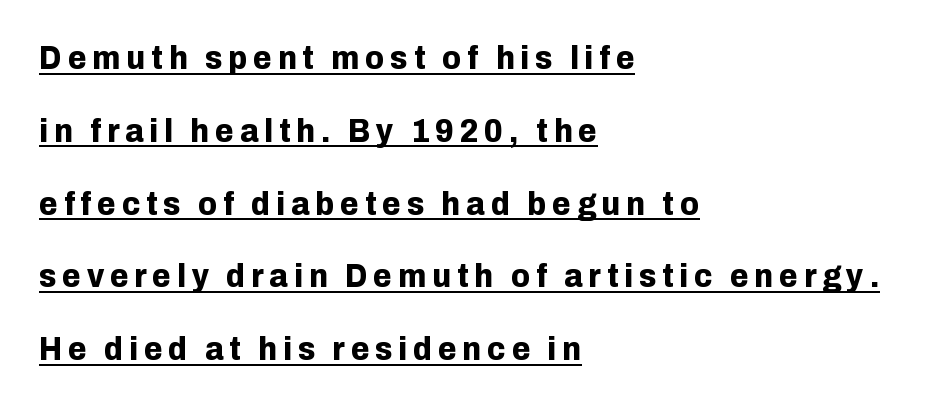
{"serif": "no", "italic": "no", "bold": "yes", "weight": "bold", "width": "normal", "stroke_contrast": "low", "x_height": "medium", "monospaced": "no", "underline": "yes", "align": "left", "line_spacing": "loose", "line_spacing_ratio": 2.14, "glyph_px": 34}
